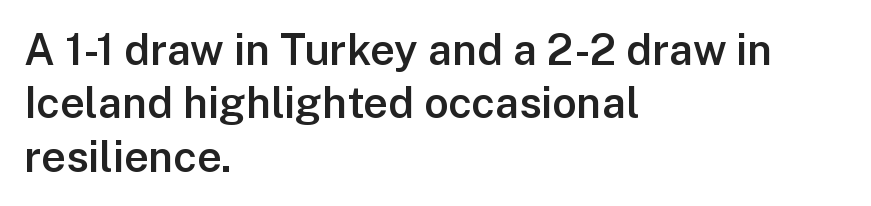
Q: Is the text bold? A: Semi-bold.
Q: Is the text italic (slanted)? A: No, it is upright.
Q: Is the typeface a serif or a sans-serif typeface? A: Sans-serif.
Q: Is the text underlined? A: No.
Q: How is the paragraph aligned? A: Left-aligned.
Q: Is the spacing between letters normal or unusually wide? A: Normal.
Q: Width (condensed, normal, or wide)? A: Normal.
Q: Stroke contrast? A: Low.
Q: x-height? A: Medium.
Q: Monospaced? A: No.
